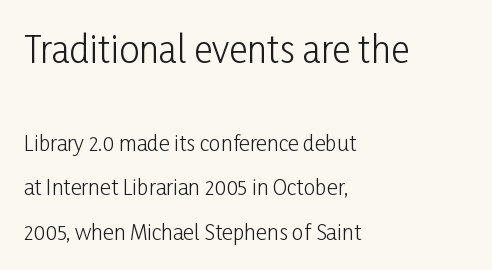
The image shows 36 px light, condensed sans-serif type, upright; set left-aligned, loose line spacing (2.1x), normal letter spacing, not underlined; the first (top) block is 1.71x larger; low stroke contrast and a medium x-height.
